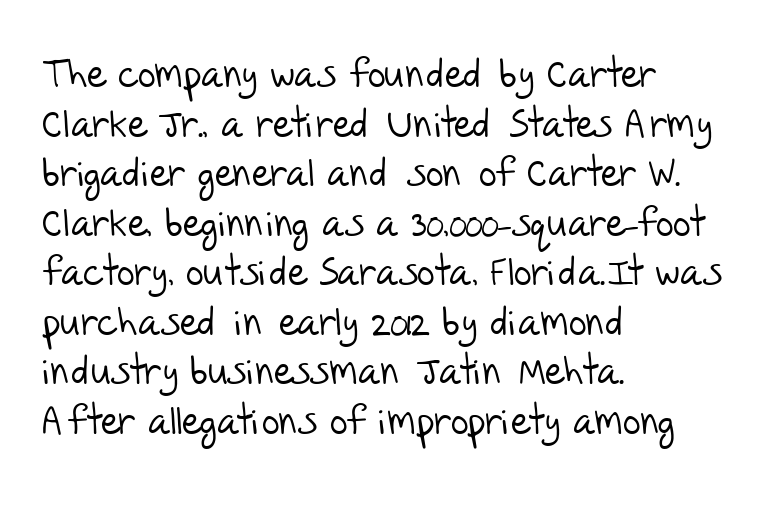
The image shows 39 px light sans-serif type; set left-aligned, normal line spacing (1.27x), normal letter spacing, not underlined; low stroke contrast and a large x-height.
